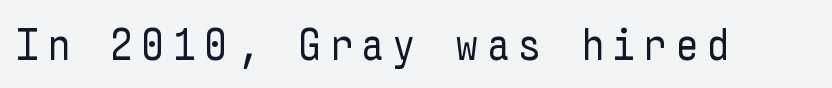
{"serif": "no", "italic": "no", "bold": "no", "weight": "regular", "width": "condensed", "stroke_contrast": "low", "x_height": "medium", "underline": "no", "glyph_px": 46}
